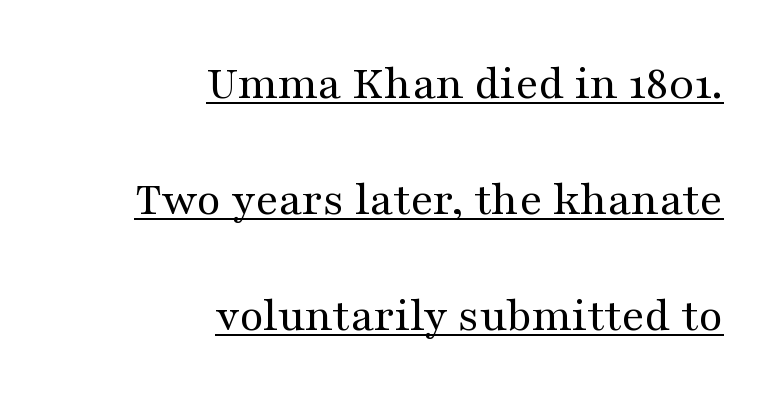
Q: Is the text bold? A: No.
Q: Is the text italic (slanted)? A: No, it is upright.
Q: Is the typeface a serif or a sans-serif typeface? A: Serif.
Q: Is the text underlined? A: Yes.
Q: How is the paragraph aligned? A: Right-aligned.
Q: Is the spacing between letters normal or unusually wide? A: Normal.
Q: Is the spacing between lines tight, normal or loose? A: Loose.
Q: Width (condensed, normal, or wide)? A: Wide.
Q: Stroke contrast? A: Medium.
Q: x-height? A: Medium.
Q: Monospaced? A: No.
